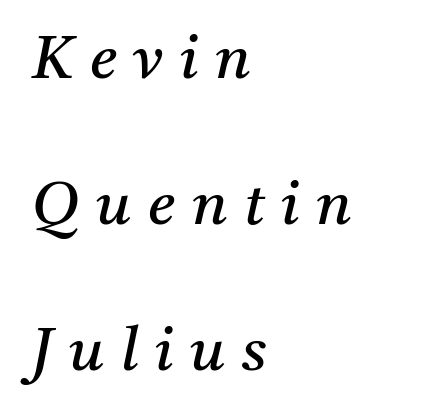
The image shows 60 px regular-weight serif type, italic (leaning right); set left-aligned, loose line spacing (2.43x), unusually wide letter spacing (+0.28 em), not underlined; medium stroke contrast and a medium x-height.
